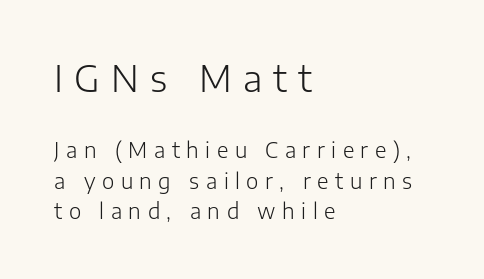
{"serif": "no", "italic": "no", "bold": "no", "weight": "light", "width": "normal", "stroke_contrast": "low", "x_height": "medium", "monospaced": "no", "underline": "no", "align": "left", "line_spacing": "normal", "line_spacing_ratio": 1.47, "letter_spacing": "wide", "letter_spacing_em": 0.31, "larger_block": "first", "size_ratio": 1.71, "glyph_px": 36}
